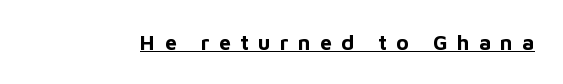
Q: Is the text bold? A: Yes.
Q: Is the text italic (slanted)? A: No, it is upright.
Q: Is the text underlined? A: Yes.
Q: Is the spacing between letters normal or unusually wide? A: Unusually wide.
